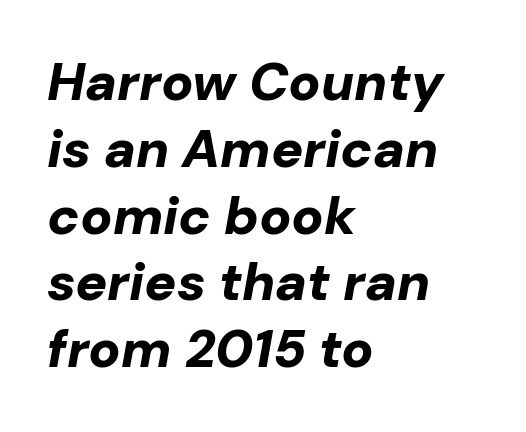
A student would call this left alignment; a typographer would say flush left, rag right. As a designer I'd log this as weight 700, bold. Glyph-to-glyph distance matches everyday printed text. The designer left line spacing at the default.
